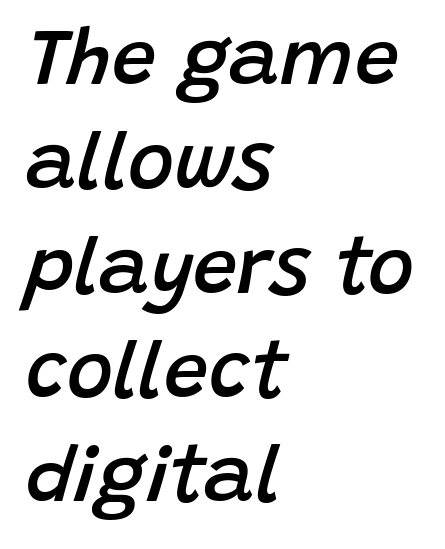
{"italic": "yes", "lean": "right", "slant_degrees": 15, "bold": "semi", "weight": "semibold", "width": "normal", "stroke_contrast": "low", "x_height": "large", "monospaced": "no", "underline": "no", "align": "left", "line_spacing": "normal", "line_spacing_ratio": 1.32, "letter_spacing": "normal", "letter_spacing_em": 0.0, "glyph_px": 79}
